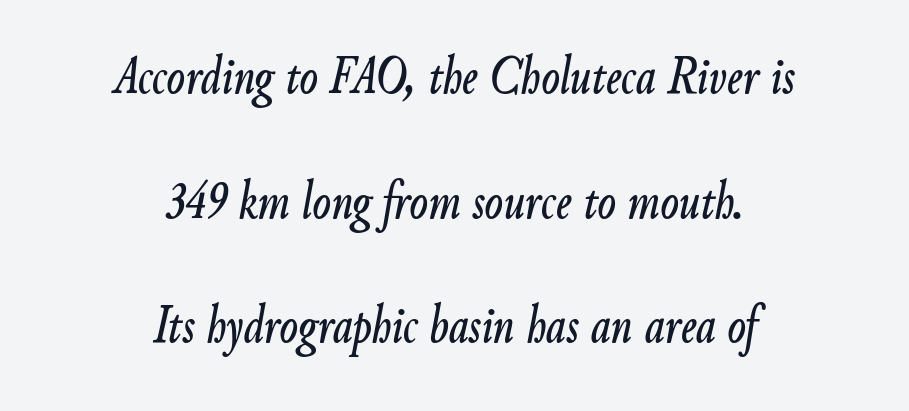
Q: Is the text italic (slanted)? A: Yes, it leans right by about 9 degrees.
Q: Is the text underlined? A: No.
Q: How is the paragraph aligned? A: Centered.
Q: Is the spacing between letters normal or unusually wide? A: Normal.
Q: Is the spacing between lines tight, normal or loose? A: Loose.
Q: Width (condensed, normal, or wide)? A: Condensed.
Q: Stroke contrast? A: Low.
Q: x-height? A: Small.
Q: Monospaced? A: No.
